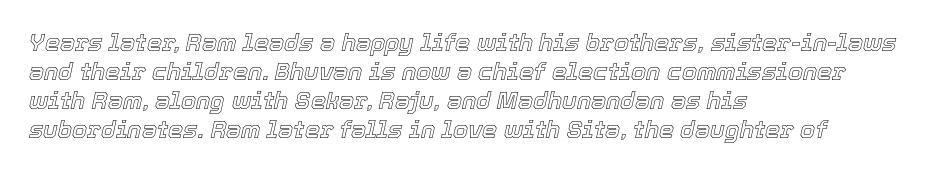
The image shows 24 px text type, italic (leaning right); set left-aligned, line spacing 1.21x, normal letter spacing, not underlined.
